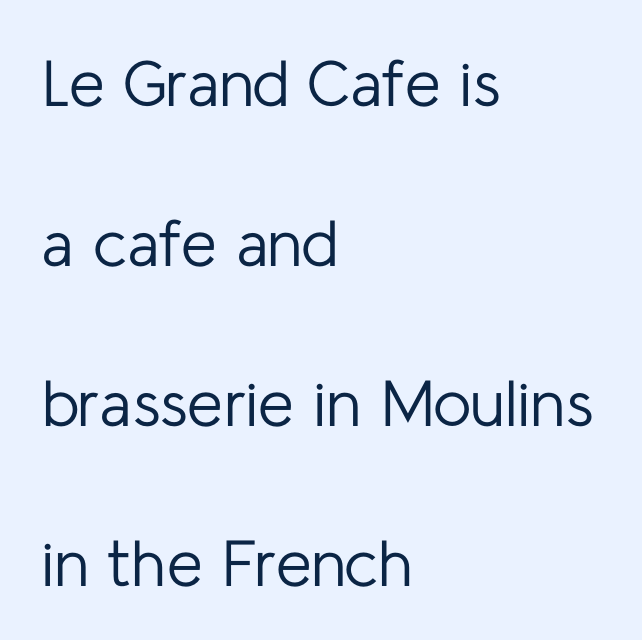
{"serif": "no", "italic": "no", "bold": "no", "weight": "regular", "width": "normal", "stroke_contrast": "low", "x_height": "medium", "monospaced": "no", "underline": "no", "align": "left", "line_spacing": "loose", "line_spacing_ratio": 2.46, "letter_spacing": "normal", "letter_spacing_em": 0.0, "glyph_px": 65}
